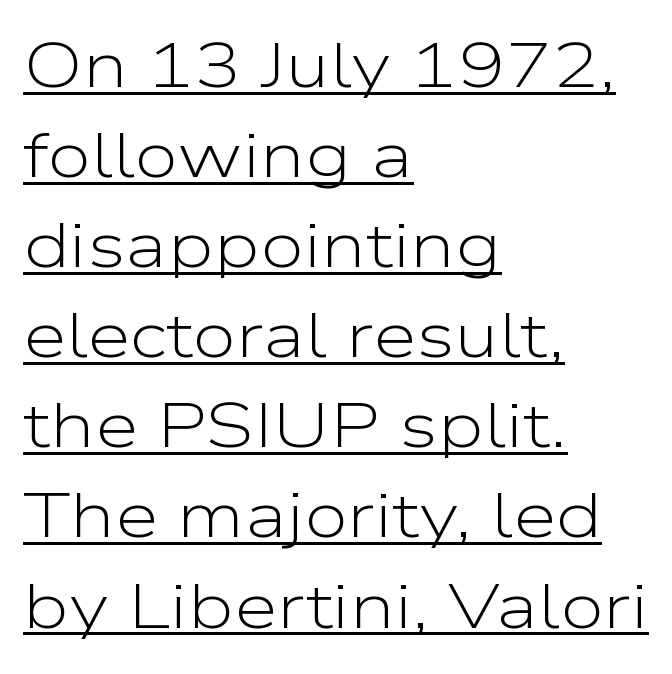
Q: Is the text bold? A: No.
Q: Is the text italic (slanted)? A: No, it is upright.
Q: Is the typeface a serif or a sans-serif typeface? A: Sans-serif.
Q: Is the text underlined? A: Yes.
Q: How is the paragraph aligned? A: Left-aligned.
Q: Is the spacing between letters normal or unusually wide? A: Normal.
Q: Is the spacing between lines tight, normal or loose? A: Normal.
Q: Width (condensed, normal, or wide)? A: Wide.
Q: Stroke contrast? A: Low.
Q: x-height? A: Medium.
Q: Monospaced? A: No.
